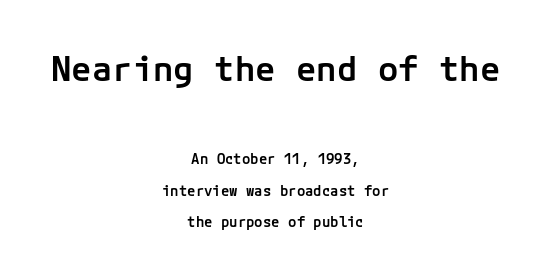
The image shows 34 px semibold sans-serif type, upright; set centered, loose line spacing (2.24x), normal letter spacing, not underlined; the first (top) block is 2.43x larger; low stroke contrast and a medium x-height.
